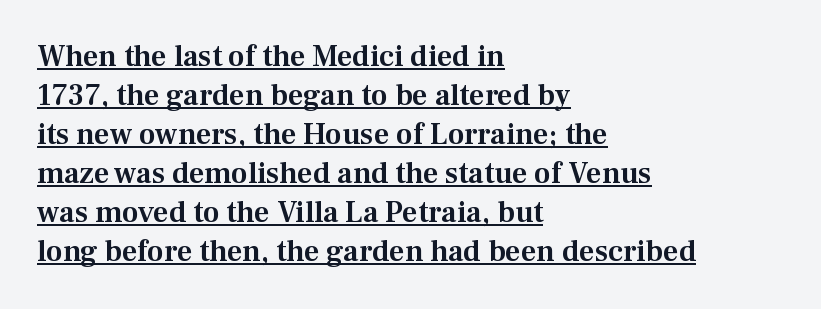
{"serif": "yes", "italic": "no", "width": "normal", "stroke_contrast": "medium", "x_height": "medium", "monospaced": "no", "underline": "yes", "align": "left", "line_spacing": "normal", "line_spacing_ratio": 1.3, "letter_spacing": "normal", "letter_spacing_em": 0.0, "glyph_px": 30}
